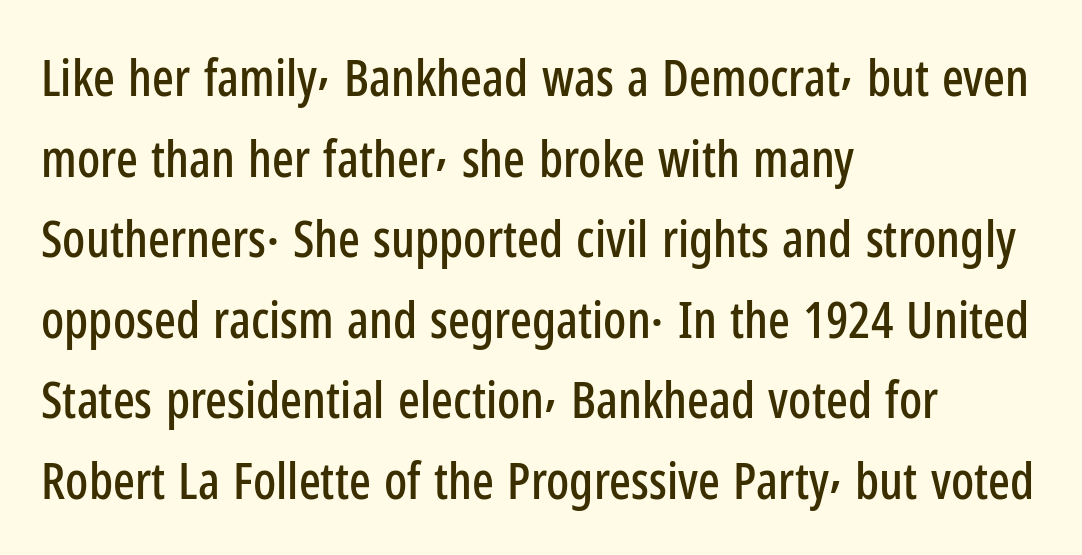
All the whitespace from short lines collects on the right. A bare baseline throughout the passage. The face used here is proportionally spaced, like ordinary book or web type. Short note: letters normally spaced.
